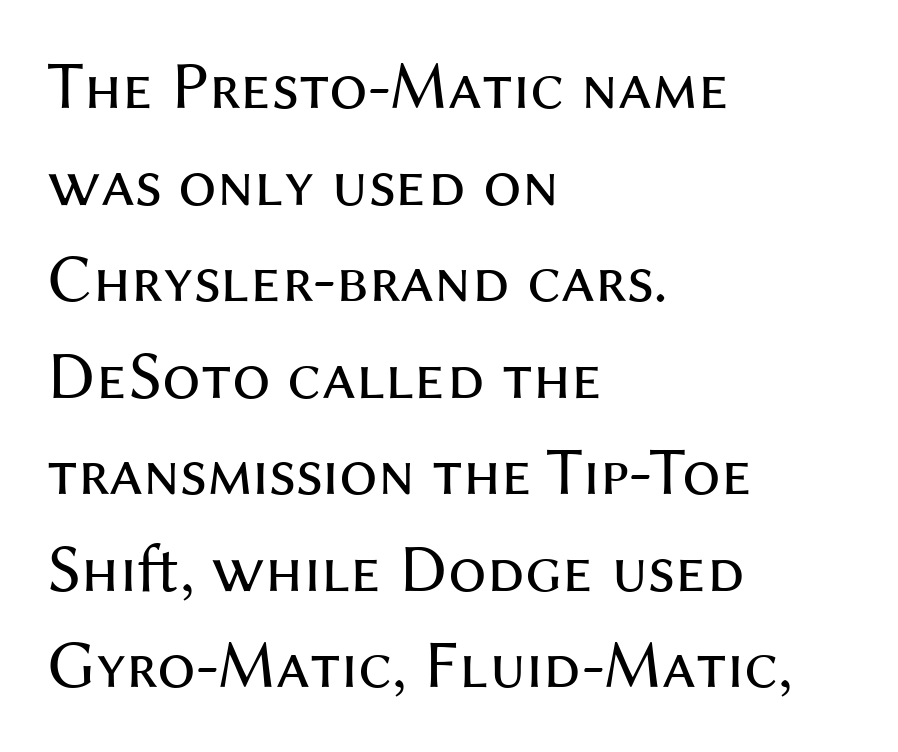
The image shows 68 px regular-weight sans-serif type, upright; set left-aligned, normal line spacing (1.42x), normal letter spacing, not underlined; medium stroke contrast and a medium x-height.
